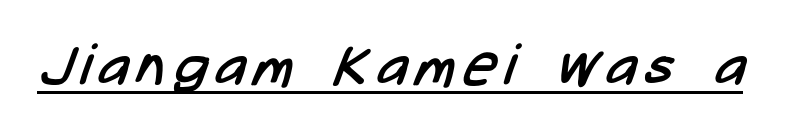
Q: Is the text bold? A: No.
Q: Is the typeface a serif or a sans-serif typeface? A: Sans-serif.
Q: Is the text underlined? A: Yes.
Q: Width (condensed, normal, or wide)? A: Condensed.
Q: Stroke contrast? A: Low.
Q: x-height? A: Medium.
Q: Monospaced? A: No.
